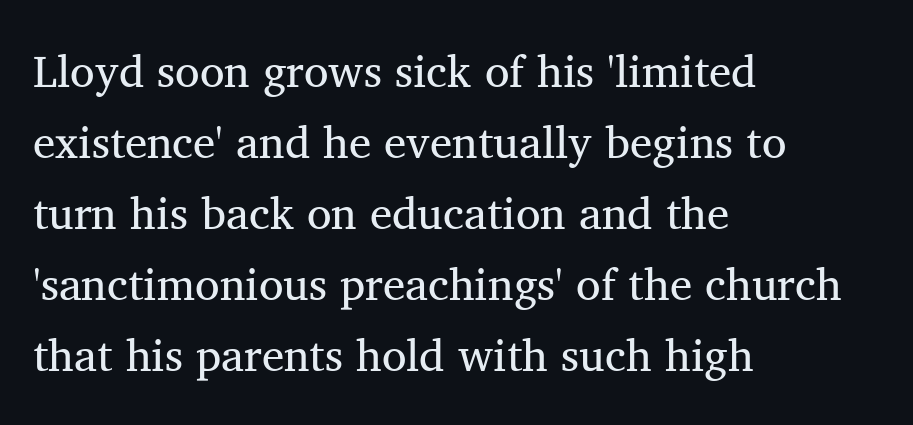
{"serif": "yes", "italic": "no", "bold": "no", "weight": "regular", "width": "normal", "stroke_contrast": "medium", "x_height": "medium", "monospaced": "no", "underline": "no", "align": "left", "line_spacing": "normal", "line_spacing_ratio": 1.58, "letter_spacing": "normal", "letter_spacing_em": 0.0, "glyph_px": 45}
